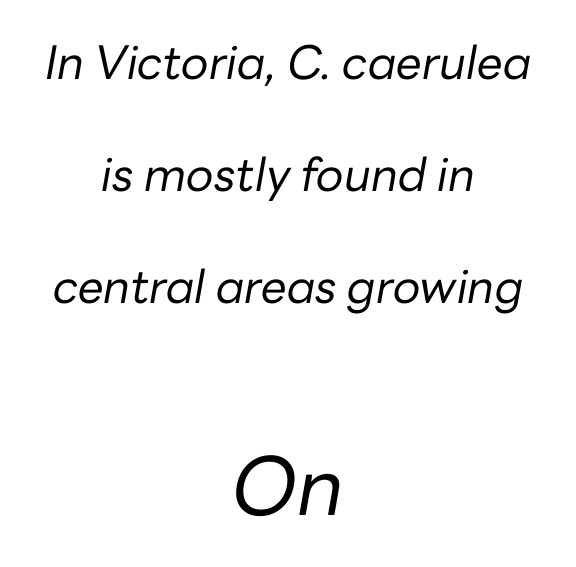
Observe the lean: these are italic letterforms. The horizontal fit of the characters is conventional and even. You could not count columns in this text — the font is proportionally spaced. Stroke thickness stays within the range of a standard reading face or lighter. Quick note: interline space is abundant. In this sample the second text group is rendered at the bigger scale.
